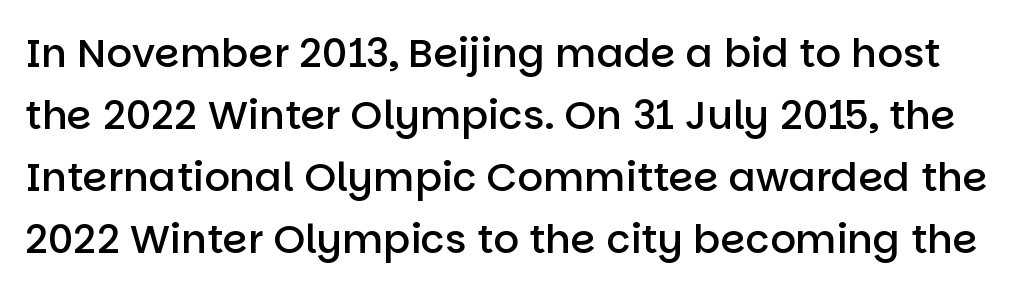
Underline: absent. Caption: semibold face, moderately heavy strokes. The designer went with a sans here, leaving each stem footless. Interline gaps are of average width in this sample. The tracking reads as untouched default to a designer's eye.
